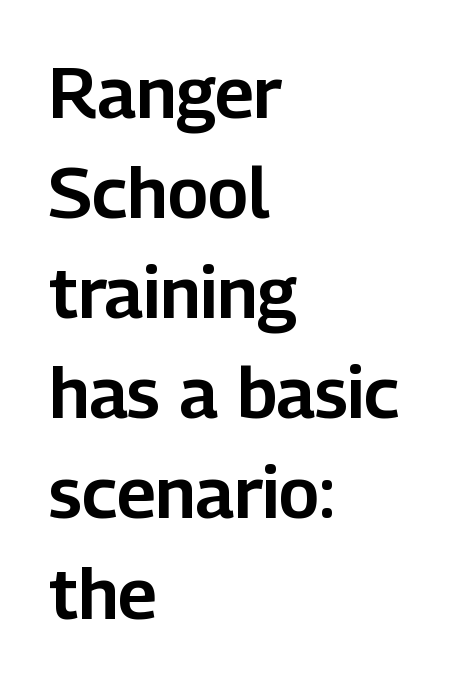
The image shows 71 px sans-serif type, upright; set left-aligned, normal line spacing (1.41x), normal letter spacing, not underlined; low stroke contrast and a medium x-height.
